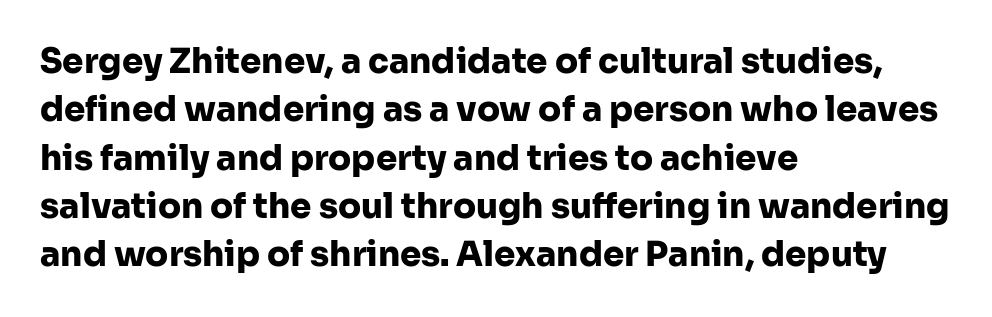
The image shows 34 px heavy sans-serif type, upright; set left-aligned, normal line spacing (1.42x), normal letter spacing, not underlined; low stroke contrast and a medium x-height.
